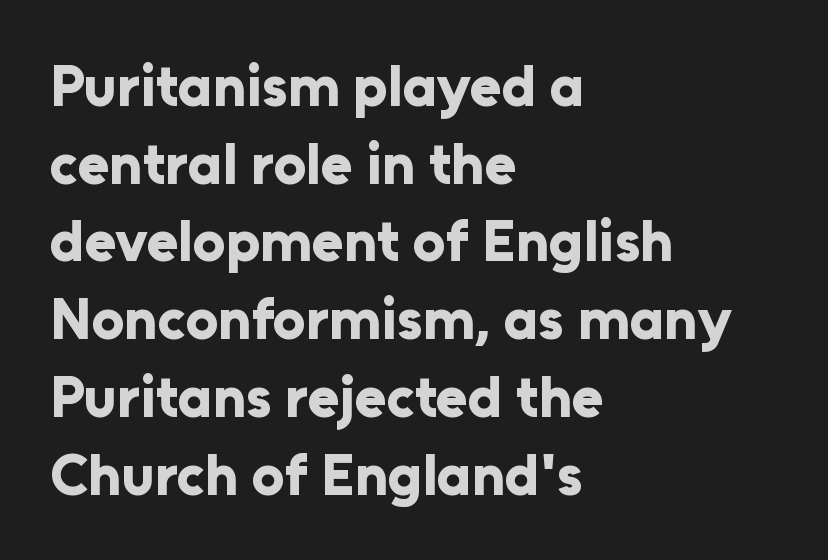
The image shows 58 px bold sans-serif type, upright; set left-aligned, normal line spacing (1.34x), normal letter spacing, not underlined; low stroke contrast and a medium x-height.
